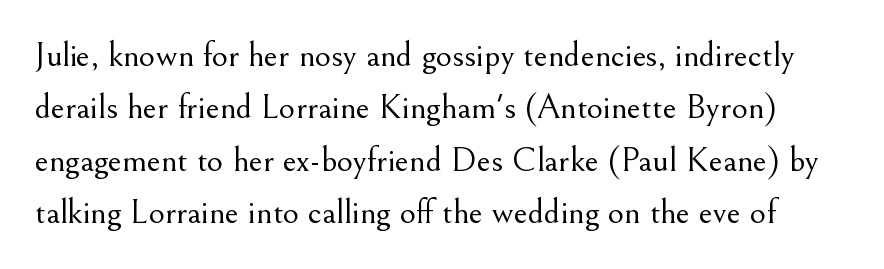
{"serif": "yes", "italic": "no", "bold": "no", "weight": "light", "width": "normal", "stroke_contrast": "medium", "x_height": "small", "monospaced": "no", "underline": "no", "line_spacing": "normal", "line_spacing_ratio": 1.5, "letter_spacing": "normal", "letter_spacing_em": 0.0, "glyph_px": 35}
